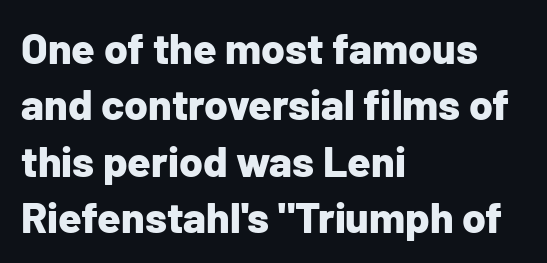
{"serif": "no", "italic": "no", "bold": "yes", "weight": "bold", "width": "normal", "stroke_contrast": "low", "x_height": "medium", "monospaced": "no", "underline": "no", "align": "left", "line_spacing": "normal", "line_spacing_ratio": 1.31, "letter_spacing": "normal", "letter_spacing_em": 0.0, "glyph_px": 43}
